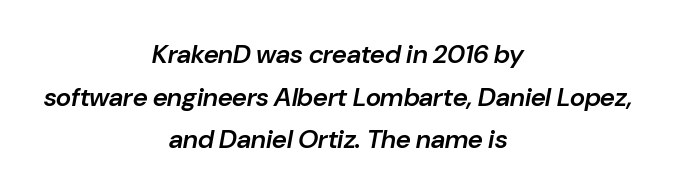
The image shows 26 px text type, italic (leaning right); set centered, normal line spacing (1.64x), normal letter spacing, not underlined.
